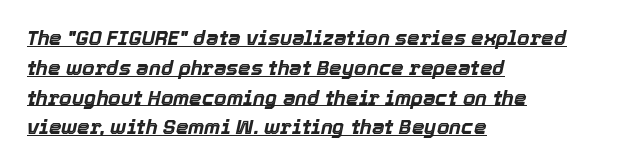
The image shows 20 px bold type, italic (leaning right); set left-aligned, normal line spacing (1.49x), normal letter spacing, underlined.
